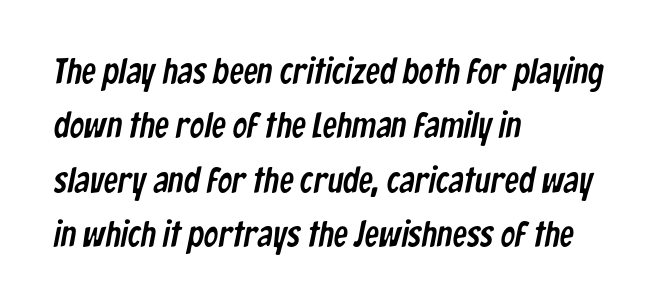
{"serif": "no", "width": "condensed", "stroke_contrast": "low", "x_height": "medium", "monospaced": "no", "underline": "no", "align": "left", "line_spacing": "normal", "line_spacing_ratio": 1.51, "letter_spacing": "normal", "letter_spacing_em": 0.0, "glyph_px": 36}
